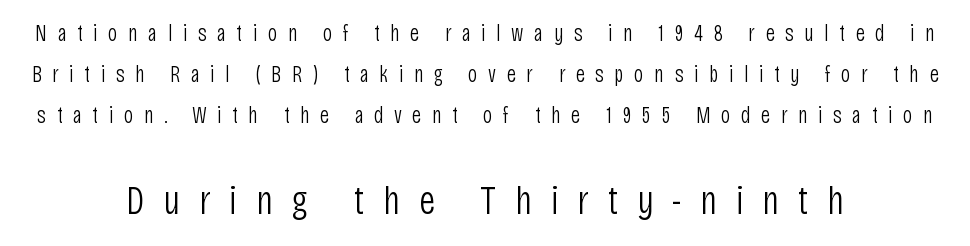
The image shows 41 px light, condensed sans-serif type, upright; set centered, line spacing 1.79x, unusually wide letter spacing (+0.46 em), not underlined; the second (bottom) block is 1.78x larger; low stroke contrast and a large x-height.
